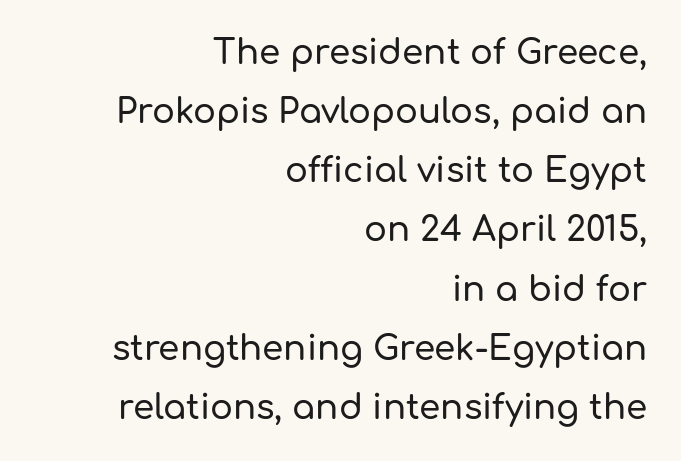
Q: Is the text italic (slanted)? A: No, it is upright.
Q: Is the typeface a serif or a sans-serif typeface? A: Sans-serif.
Q: Is the text underlined? A: No.
Q: How is the paragraph aligned? A: Right-aligned.
Q: Is the spacing between letters normal or unusually wide? A: Normal.
Q: Width (condensed, normal, or wide)? A: Normal.
Q: Stroke contrast? A: Low.
Q: x-height? A: Medium.
Q: Monospaced? A: No.
